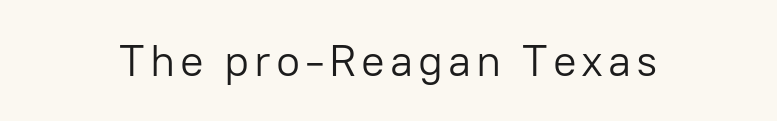
{"serif": "no", "italic": "no", "bold": "no", "weight": "light", "width": "normal", "stroke_contrast": "low", "x_height": "medium", "monospaced": "no", "underline": "no", "glyph_px": 44}
